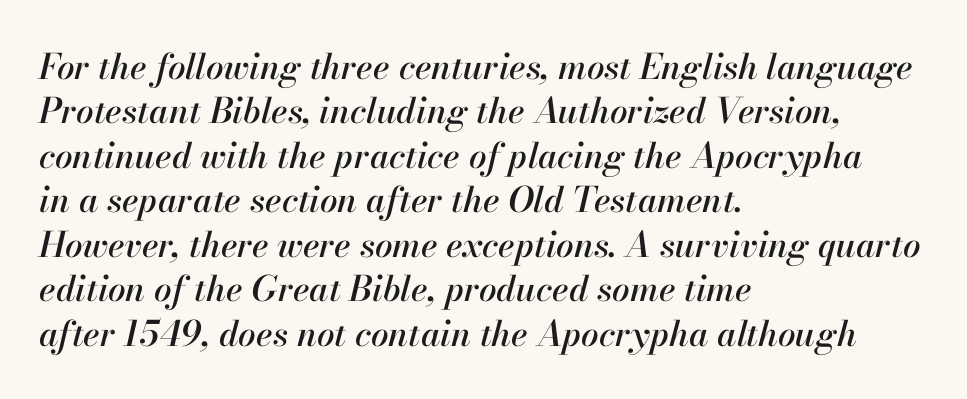
{"italic": "yes", "lean": "right", "slant_degrees": 13, "width": "normal", "stroke_contrast": "high", "x_height": "small", "monospaced": "no", "underline": "no", "align": "left", "line_spacing": "normal", "line_spacing_ratio": 1.27, "letter_spacing": "normal", "letter_spacing_em": 0.0, "glyph_px": 35}
